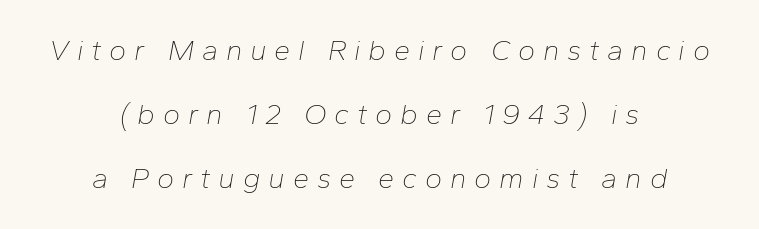
The image shows 29 px thin type, italic (leaning right); set centered, loose line spacing (2.21x), unusually wide letter spacing (+0.27 em), not underlined; low stroke contrast and a medium x-height.
